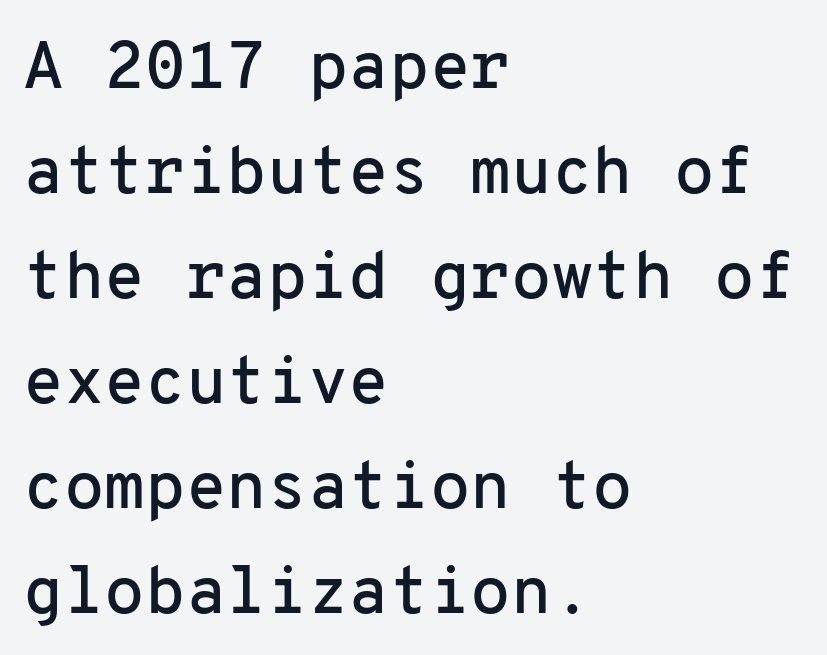
Look at the bottom of the vertical strokes: they stop flat, with no serifs. The leading is moderate, giving the passage an even texture. The rendering uses typewriter-style spacing with identical character cells. Rendered with straight, roman letterforms.
